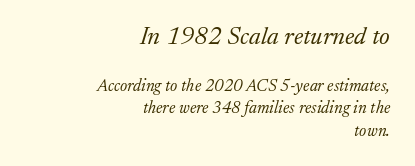
The image shows 25 px text type, italic (leaning right); set right-aligned, normal line spacing (1.32x), normal letter spacing, not underlined; the first (top) block is 1.47x larger.
